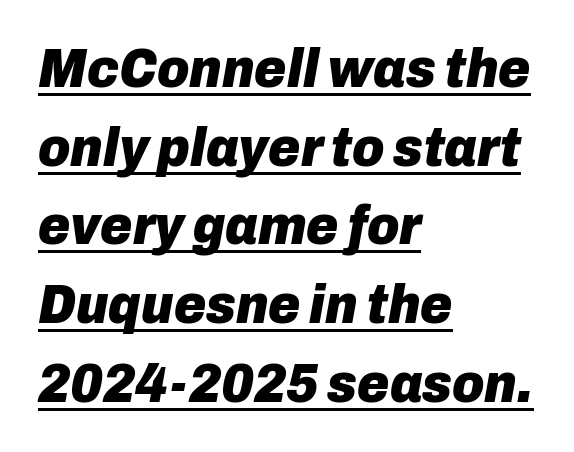
The image shows 55 px heavy type, italic (leaning right); set left-aligned, normal line spacing (1.43x), normal letter spacing, underlined; low stroke contrast and a medium x-height.
